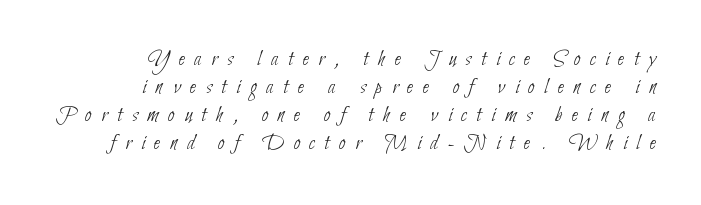
No word sits above an underline. Letters have the restrained weight of plain body copy at most. The compositor pushed each line to the right boundary. Compared with typical body copy, the letter spacing here is much looser.
